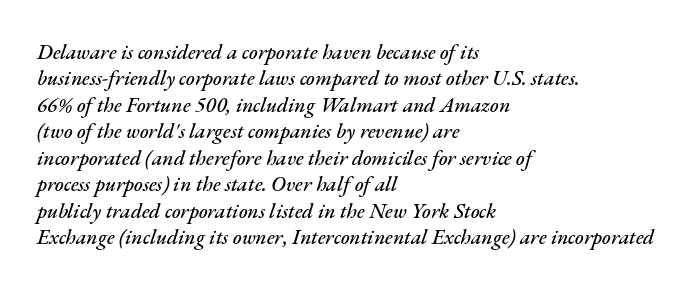
{"italic": "yes", "lean": "right", "slant_degrees": 17, "underline": "no", "align": "left", "line_spacing": "normal", "line_spacing_ratio": 1.26, "letter_spacing": "normal", "letter_spacing_em": 0.0, "glyph_px": 21}
